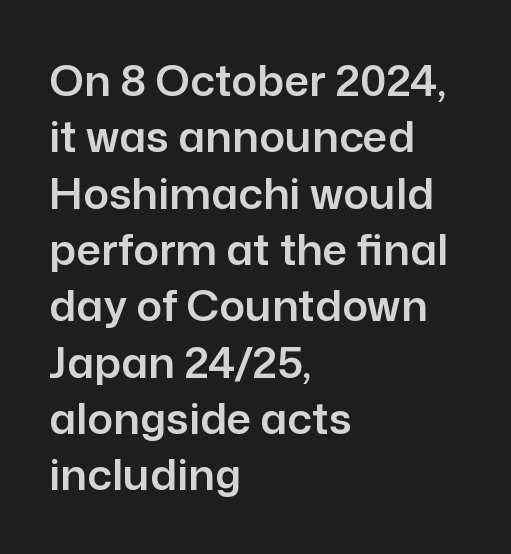
The lettering holds an erect, upright posture throughout. Does the type have serifs? No, each stem ends abruptly. Note the varied advance widths — an 'i' is clearly narrower than an 'm'. Normally led — the rows are evenly, conventionally spaced.
